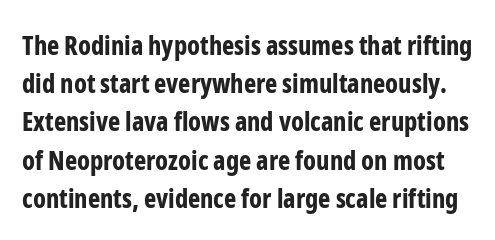
{"italic": "no", "bold": "yes", "underline": "no", "line_spacing": "normal", "line_spacing_ratio": 1.47, "letter_spacing": "normal", "letter_spacing_em": 0.0, "glyph_px": 26}
